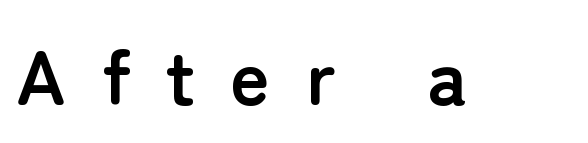
The image shows 76 px semibold sans-serif type, upright; set unusually wide letter spacing (+0.47 em), not underlined; low stroke contrast and a medium x-height.
